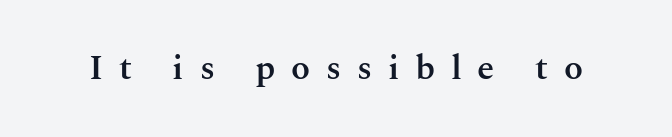
Q: Is the text bold? A: Semi-bold.
Q: Is the text italic (slanted)? A: No, it is upright.
Q: Is the typeface a serif or a sans-serif typeface? A: Serif.
Q: Is the text underlined? A: No.
Q: Is the spacing between letters normal or unusually wide? A: Unusually wide.
Q: Width (condensed, normal, or wide)? A: Normal.
Q: Stroke contrast? A: Medium.
Q: x-height? A: Medium.
Q: Monospaced? A: No.
